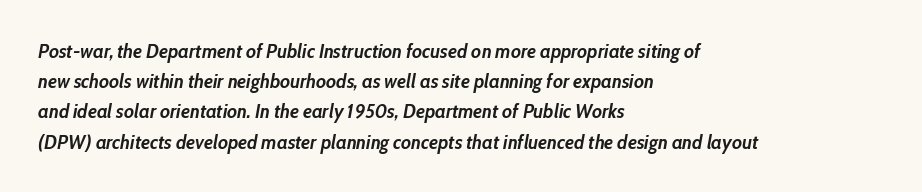
{"italic": "yes", "lean": "right", "slant_degrees": 10, "bold": "yes", "underline": "no", "align": "left", "line_spacing": "normal", "line_spacing_ratio": 1.51, "letter_spacing": "normal", "letter_spacing_em": 0.0, "glyph_px": 20}
